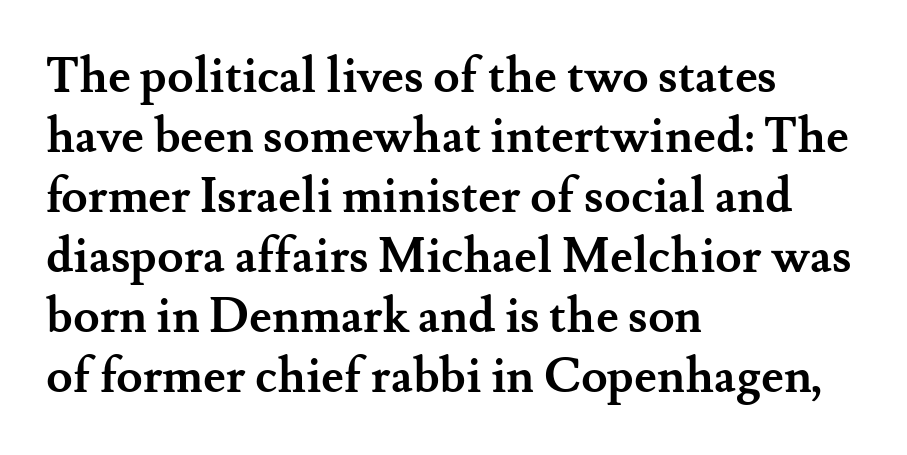
{"serif": "yes", "italic": "no", "bold": "yes", "weight": "semibold", "width": "normal", "stroke_contrast": "medium", "x_height": "small", "monospaced": "no", "underline": "no", "align": "left", "line_spacing": "normal", "line_spacing_ratio": 1.25, "letter_spacing": "normal", "letter_spacing_em": 0.0, "glyph_px": 48}
